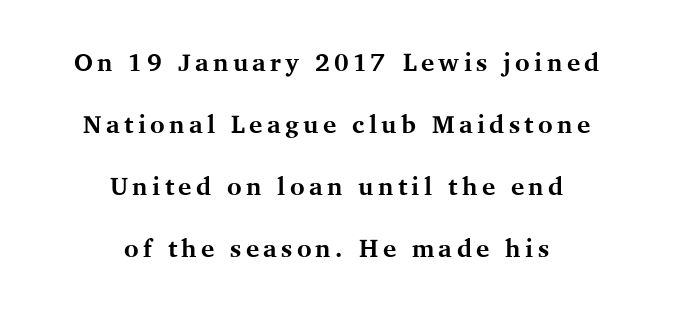
The axis of the letterforms is exactly vertical. Students, observe: this is what heavily led, spacious text looks like. Compared with a flush-left layout, this one balances lines on the center instead. Only glyphs here, with clear space below each row. The characters look thick and weighty, a clear bold.
